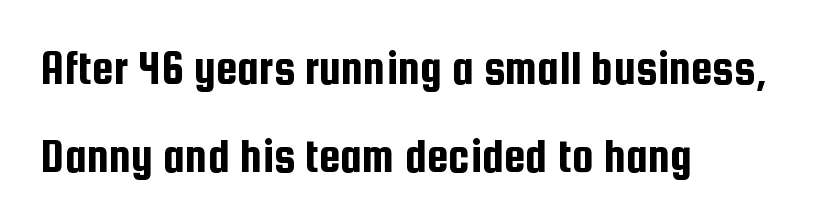
Q: Is the text italic (slanted)? A: No, it is upright.
Q: Is the typeface a serif or a sans-serif typeface? A: Sans-serif.
Q: Is the text underlined? A: No.
Q: How is the paragraph aligned? A: Left-aligned.
Q: Is the spacing between letters normal or unusually wide? A: Normal.
Q: Width (condensed, normal, or wide)? A: Condensed.
Q: Stroke contrast? A: Low.
Q: x-height? A: Medium.
Q: Monospaced? A: No.
